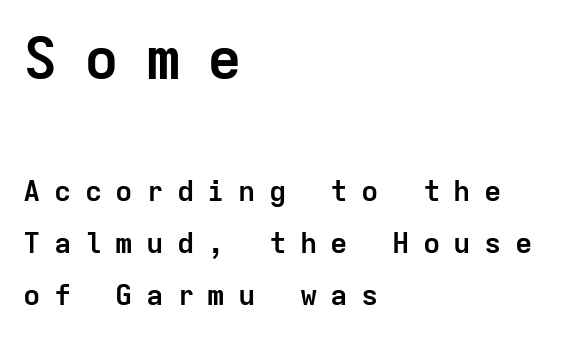
Q: Is the text bold? A: Yes.
Q: Is the text italic (slanted)? A: No, it is upright.
Q: Is the typeface a serif or a sans-serif typeface? A: Sans-serif.
Q: Is the text underlined? A: No.
Q: How is the paragraph aligned? A: Left-aligned.
Q: Is the spacing between letters normal or unusually wide? A: Unusually wide.
Q: Which block of text is set in a larger size, the first (top) or the second (bottom)? A: The first (top) one.
Q: Width (condensed, normal, or wide)? A: Normal.
Q: Stroke contrast? A: Low.
Q: x-height? A: Medium.
Q: Monospaced? A: Yes.
